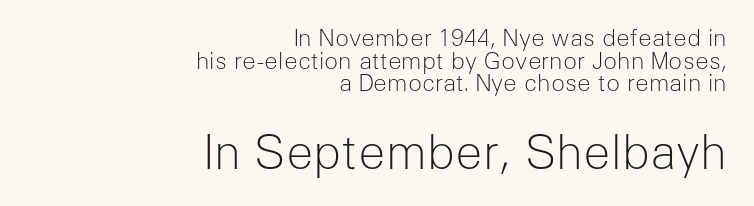
Q: Is the text bold? A: No.
Q: Is the text italic (slanted)? A: No, it is upright.
Q: Is the typeface a serif or a sans-serif typeface? A: Sans-serif.
Q: Is the text underlined? A: No.
Q: How is the paragraph aligned? A: Right-aligned.
Q: Is the spacing between letters normal or unusually wide? A: Normal.
Q: Is the spacing between lines tight, normal or loose? A: Tight.
Q: Which block of text is set in a larger size, the first (top) or the second (bottom)? A: The second (bottom) one.
Q: Width (condensed, normal, or wide)? A: Normal.
Q: Stroke contrast? A: Low.
Q: x-height? A: Medium.
Q: Monospaced? A: No.
